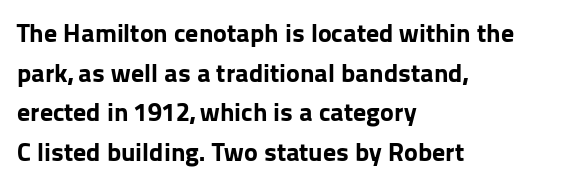
Q: Is the text bold? A: Yes.
Q: Is the text italic (slanted)? A: No, it is upright.
Q: Is the text underlined? A: No.
Q: How is the paragraph aligned? A: Left-aligned.
Q: Is the spacing between letters normal or unusually wide? A: Normal.
Q: Is the spacing between lines tight, normal or loose? A: Normal.
